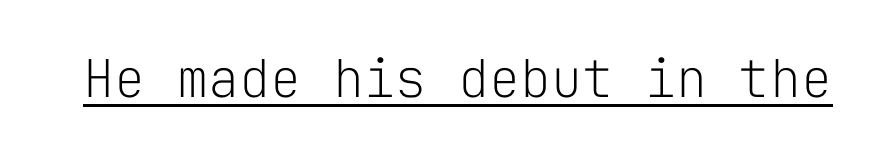
The image shows 52 px light sans-serif type, upright, monospaced; set normal letter spacing, underlined; low stroke contrast and a medium x-height.
